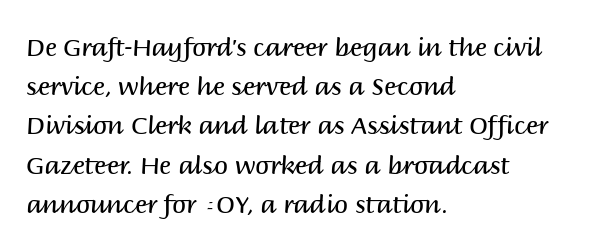
Is this a heavy cut? Hardly; it is regular or lighter. In CSS terms this would be text-align: left. Words appear dense and cohesive because spacing is normal. The gap between lines stays unmarked. Reading down the column, the eye jumps a familiar distance to each next line.
